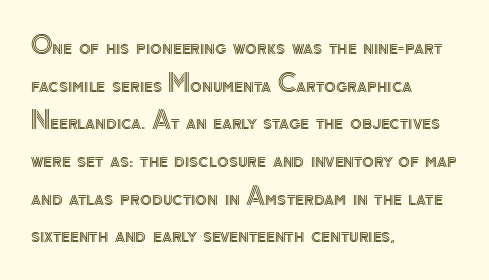
The image shows 24 px text type, upright; set left-aligned, normal line spacing (1.57x), normal letter spacing, not underlined.
